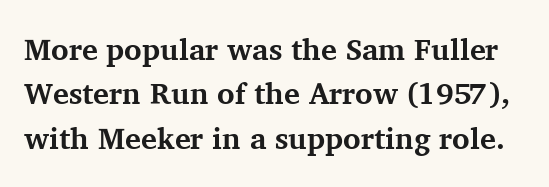
These lines keep a tight, regular rhythm from letter to letter. A normal amount of white space separates one row of letters from the next. You'd pick this weight for a headline — it's a proper bold. The letters stand straight up with perfectly vertical stems. Proportional: the letters do not fall into vertical columns.
